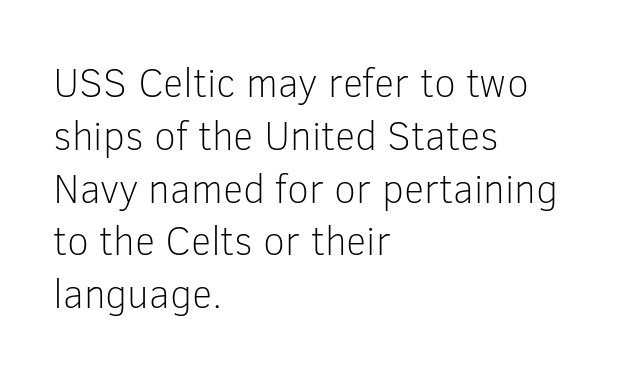
The type family on display is of the sans-serif kind. The passage shown has conventional tracking throughout. The typesetter chose a ragged-right arrangement here. Stems here are at most as thick as an everyday book face. This sample has the flowing, uneven cadence of proportional lettering.
